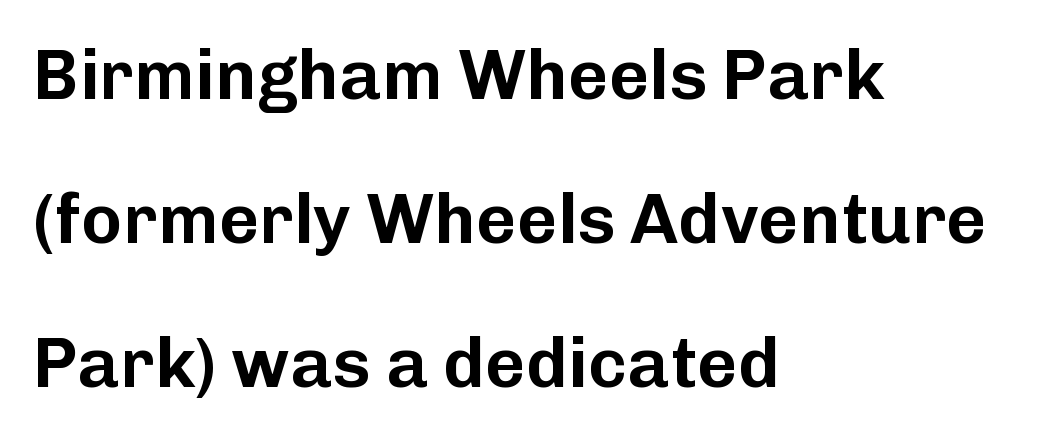
This is sans-serif lettering, the kind often seen on screens and signage. Is there much room between lines? Yes — plenty of vertical air separates them. Default kerning and tracking; the words read as compact shapes. Nope, not italic — everything's standing straight. Proportional: the letters do not fall into vertical columns.
